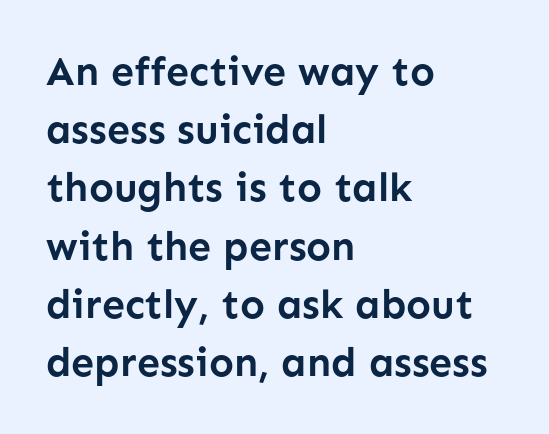
The image shows 41 px semibold sans-serif type, upright; set left-aligned, normal line spacing (1.42x), normal letter spacing, not underlined; low stroke contrast and a medium x-height.
